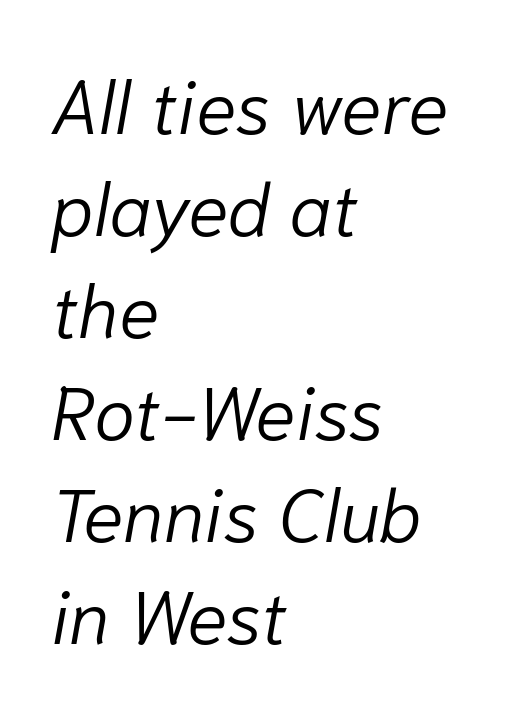
The rendering uses natural spacing where letterforms have individual widths. Standard letterfit; no display-style spreading of the glyphs. No extra ink here — the face is not bold. The space directly below the letters is spotless.
